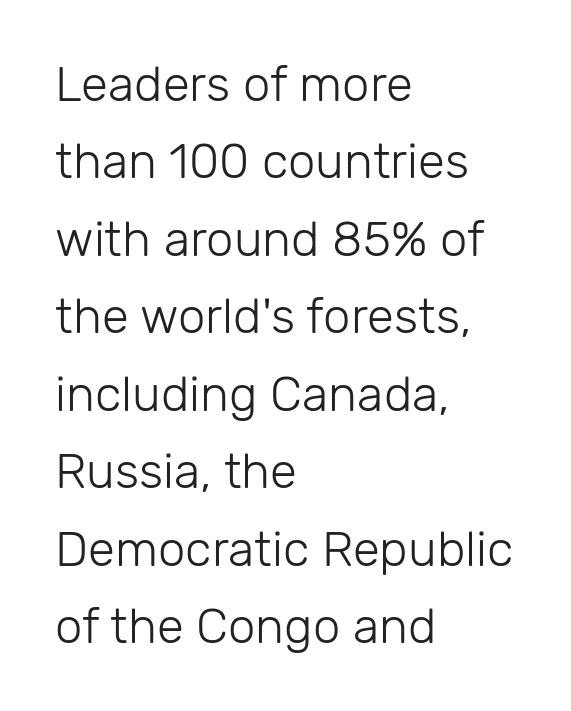
Q: Is the text bold? A: No.
Q: Is the text italic (slanted)? A: No, it is upright.
Q: Is the typeface a serif or a sans-serif typeface? A: Sans-serif.
Q: Is the text underlined? A: No.
Q: How is the paragraph aligned? A: Left-aligned.
Q: Is the spacing between letters normal or unusually wide? A: Normal.
Q: Is the spacing between lines tight, normal or loose? A: Normal.
Q: Width (condensed, normal, or wide)? A: Normal.
Q: Stroke contrast? A: Low.
Q: x-height? A: Medium.
Q: Monospaced? A: No.
